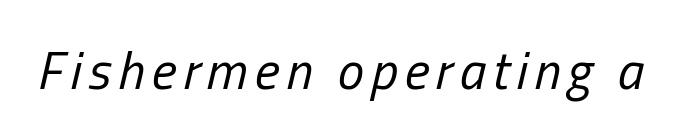
Q: Is the text bold? A: No.
Q: Is the text italic (slanted)? A: Yes, it leans right by about 13 degrees.
Q: Is the text underlined? A: No.
Q: Width (condensed, normal, or wide)? A: Condensed.
Q: Stroke contrast? A: Low.
Q: x-height? A: Medium.
Q: Monospaced? A: No.
